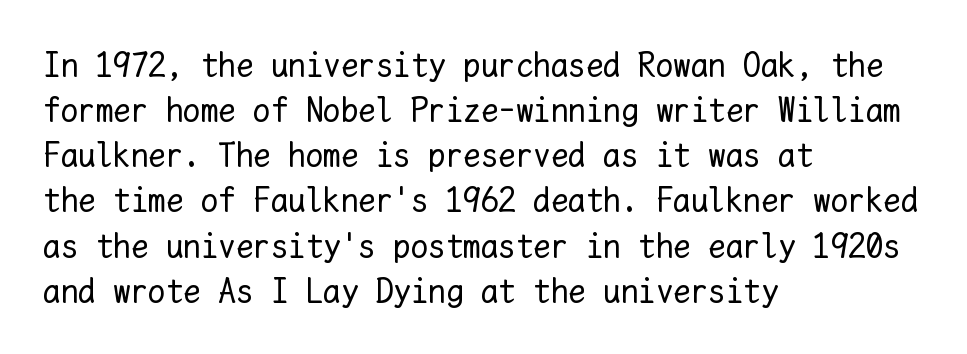
Q: Is the text bold? A: No.
Q: Is the text italic (slanted)? A: No, it is upright.
Q: Is the text underlined? A: No.
Q: How is the paragraph aligned? A: Left-aligned.
Q: Is the spacing between letters normal or unusually wide? A: Normal.
Q: Is the spacing between lines tight, normal or loose? A: Normal.
Q: Width (condensed, normal, or wide)? A: Normal.
Q: Stroke contrast? A: Low.
Q: x-height? A: Medium.
Q: Monospaced? A: Yes.
